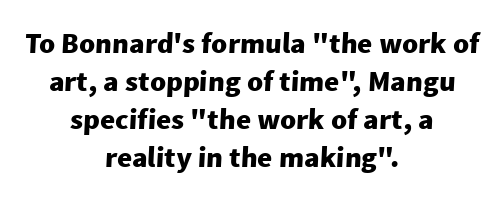
{"serif": "no", "bold": "yes", "weight": "heavy", "width": "normal", "stroke_contrast": "low", "x_height": "medium", "monospaced": "no", "underline": "no", "align": "center", "line_spacing": "normal", "line_spacing_ratio": 1.31, "letter_spacing": "normal", "letter_spacing_em": 0.0, "glyph_px": 29}
